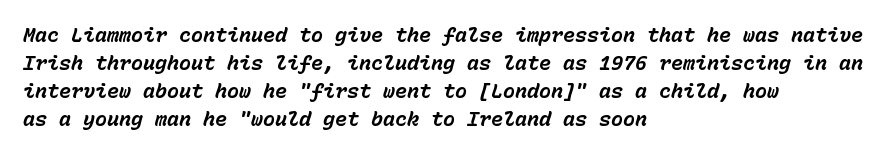
The image shows 20 px bold type, italic (leaning right); set left-aligned, normal line spacing (1.4x), normal letter spacing, not underlined.
